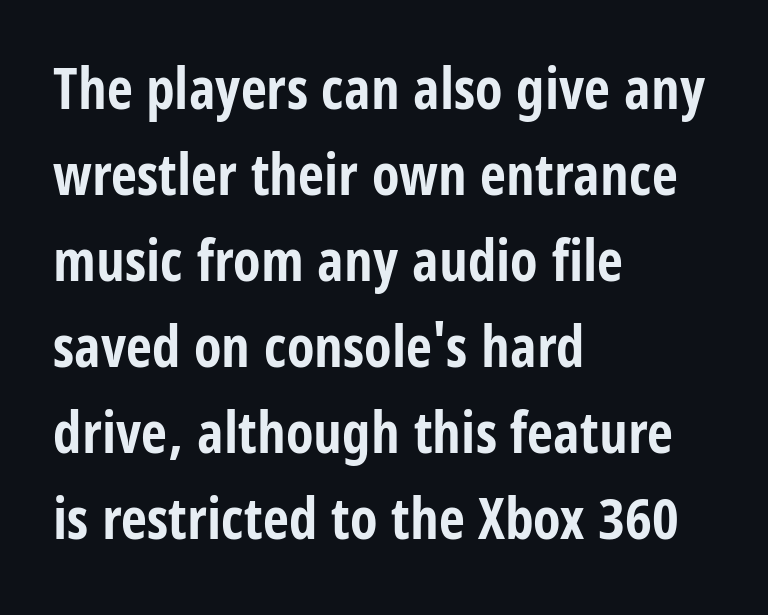
These lines carry a lot of weight — the face is fully bold. Serifs: no, the terminals of the letterforms are clean. Is there any slant? The stems are plumb. Horizontal alignment here is leftward, the default for most running prose. You could not count columns in this text — the font is proportionally spaced.
